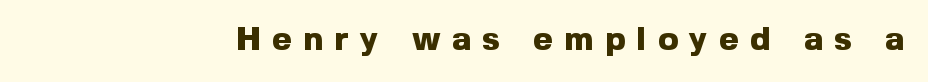
Looks like regular typesetting: each glyph gets only the width it needs. The typography opts for an upright posture over an oblique one. The text was rendered using a sans face with plain stroke endings. Someone cranked the tracking dial way up on this one. Lines of text with bare space underneath. The letters are bold, with thick, heavy strokes.
